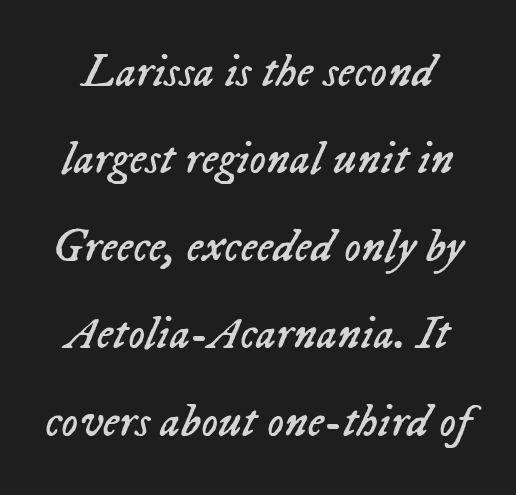
Lines of text with bare space underneath. The typography opts for an oblique posture over an upright one. The letters advance in unequal steps, a hallmark of proportional type. Is the type heavy? It reads as light-to-regular instead. The letters sit at their default tracking, neither squeezed nor spread.
